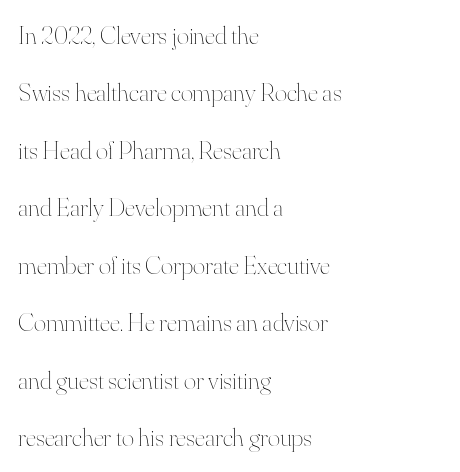
Q: Is the text bold? A: No.
Q: Is the text italic (slanted)? A: No, it is upright.
Q: Is the text underlined? A: No.
Q: How is the paragraph aligned? A: Left-aligned.
Q: Is the spacing between letters normal or unusually wide? A: Normal.
Q: Is the spacing between lines tight, normal or loose? A: Loose.
